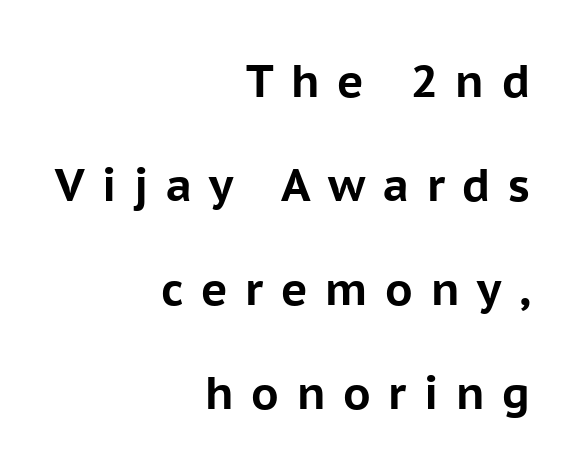
{"serif": "no", "italic": "no", "bold": "yes", "weight": "bold", "width": "normal", "stroke_contrast": "low", "x_height": "medium", "monospaced": "no", "underline": "no", "align": "right", "line_spacing": "loose", "line_spacing_ratio": 2.31, "letter_spacing": "wide", "letter_spacing_em": 0.39, "glyph_px": 45}
